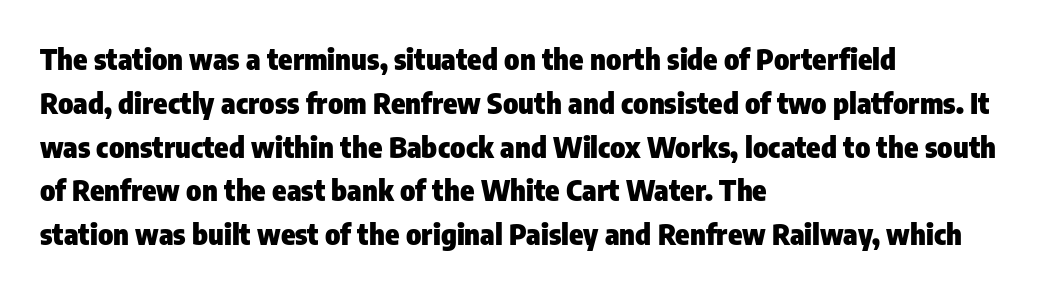
The type is set solid horizontally, with unmodified tracking. The lines in this sample share a left origin and differ only in where they stop. Nothing sits at the stroke ends, so this counts as sans-serif. Normally led — the rows are evenly, conventionally spaced. Check the space under the baseline: it is left empty. The passage shown is typed in a proportional face where columns would drift.
